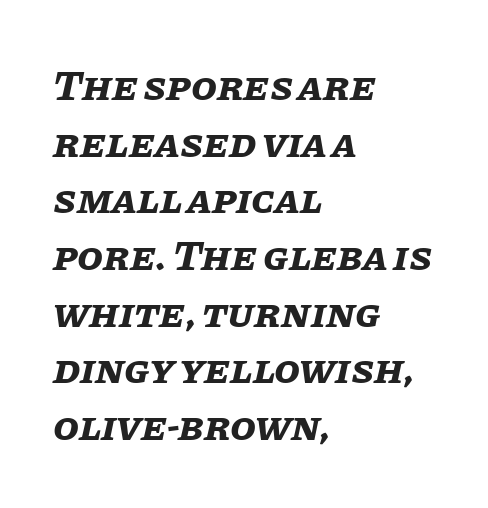
Honestly, the row spacing looks completely unremarkable. The passage shown is not underscored anywhere. Notice how the passage keeps a crisp vertical edge on the left only. A full-strength bold gives these letters their thick strokes. The letters advance in unequal steps, a hallmark of proportional type.
